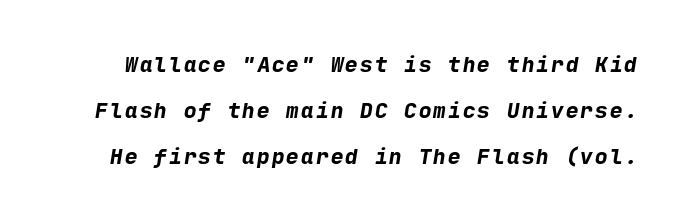
Is the type bold? Yes — the strokes are clearly thick and heavy. Underline: absent. This block would shrink considerably if given ordinary leading; it's expanded now.
